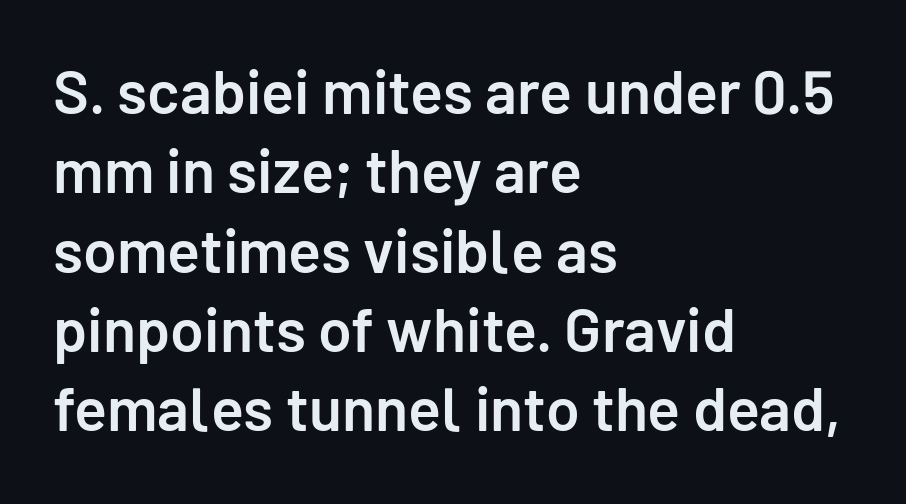
Q: Is the text bold? A: Semi-bold.
Q: Is the text italic (slanted)? A: No, it is upright.
Q: Is the typeface a serif or a sans-serif typeface? A: Sans-serif.
Q: Is the text underlined? A: No.
Q: How is the paragraph aligned? A: Left-aligned.
Q: Is the spacing between letters normal or unusually wide? A: Normal.
Q: Is the spacing between lines tight, normal or loose? A: Normal.
Q: Width (condensed, normal, or wide)? A: Normal.
Q: Stroke contrast? A: Low.
Q: x-height? A: Medium.
Q: Monospaced? A: No.
